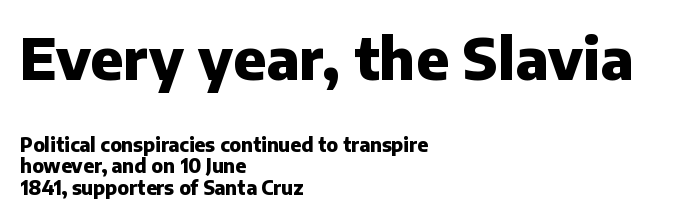
The image shows 58 px heavy sans-serif type, upright; set left-aligned, tight line spacing (1.13x), normal letter spacing, not underlined; the first (top) block is 3.05x larger; low stroke contrast and a medium x-height.
